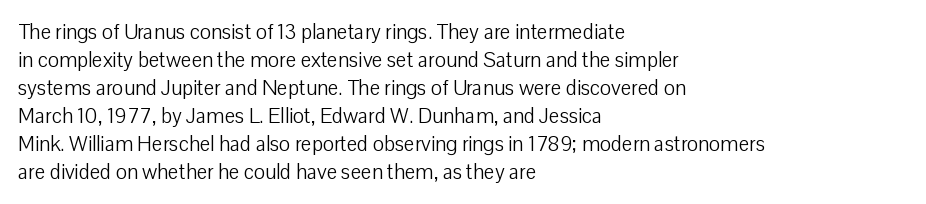
The paragraph has a hard left edge and a soft right edge. Rows of type keep a routine distance in the vertical direction. The letters sit at their default tracking, neither squeezed nor spread. Posture: vertical.
